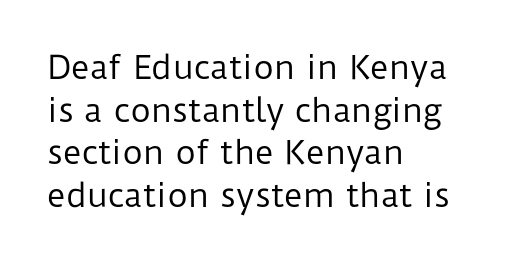
The image shows 32 px regular-weight sans-serif type, upright; set left-aligned, normal line spacing (1.33x), normal letter spacing, not underlined; low stroke contrast and a medium x-height.
